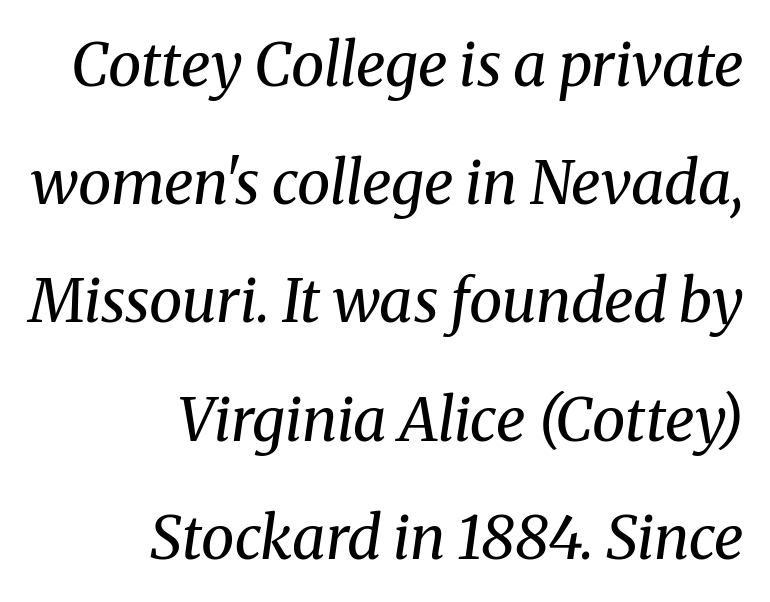
The type is set solid horizontally, with unmodified tracking. Has an underline been added? It has not. Looks like regular typesetting: each glyph gets only the width it needs. Examine the stroke ends and you'll spot serifs. A student would call this right alignment; a typographer would say flush right, rag left.
